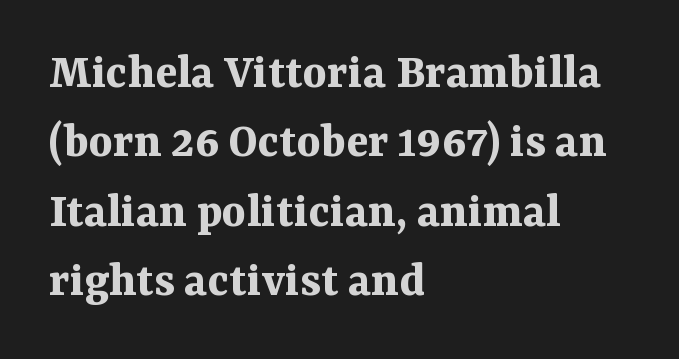
{"serif": "yes", "italic": "no", "bold": "yes", "weight": "bold", "width": "normal", "stroke_contrast": "medium", "x_height": "medium", "monospaced": "no", "underline": "no", "align": "left", "line_spacing": "normal", "line_spacing_ratio": 1.36, "letter_spacing": "normal", "letter_spacing_em": 0.0, "glyph_px": 51}
